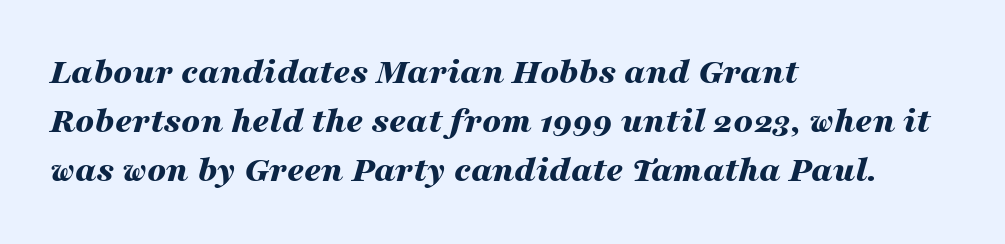
Q: Is the text bold? A: Yes.
Q: Is the text italic (slanted)? A: Yes, it leans right by about 16 degrees.
Q: Is the text underlined? A: No.
Q: How is the paragraph aligned? A: Left-aligned.
Q: Is the spacing between letters normal or unusually wide? A: Normal.
Q: Is the spacing between lines tight, normal or loose? A: Normal.
Q: Width (condensed, normal, or wide)? A: Wide.
Q: Stroke contrast? A: Medium.
Q: x-height? A: Medium.
Q: Monospaced? A: No.
